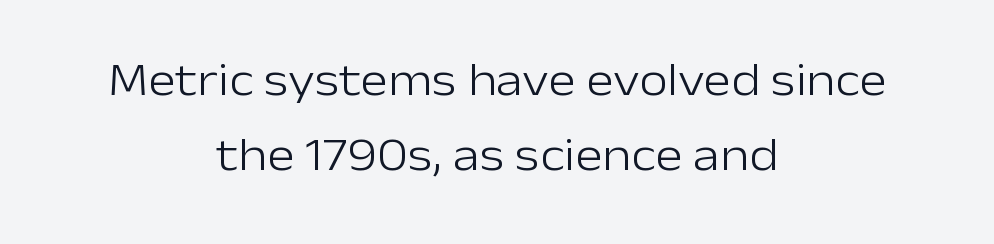
These glyphs show unthickened strokes, regular width or finer. Centered paragraph, ragged on both sides. These lines keep a tight, regular rhythm from letter to letter. Rows of type keep a routine distance in the vertical direction.
